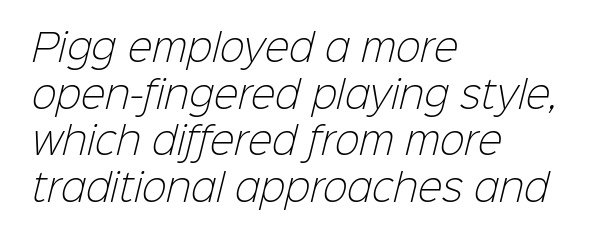
The image shows 37 px light sans-serif type; set left-aligned, normal line spacing (1.26x), normal letter spacing, not underlined; low stroke contrast and a medium x-height.
